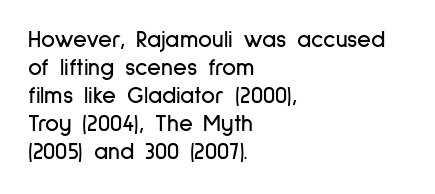
Q: Is the text italic (slanted)? A: No, it is upright.
Q: Is the text underlined? A: No.
Q: How is the paragraph aligned? A: Left-aligned.
Q: Is the spacing between letters normal or unusually wide? A: Normal.
